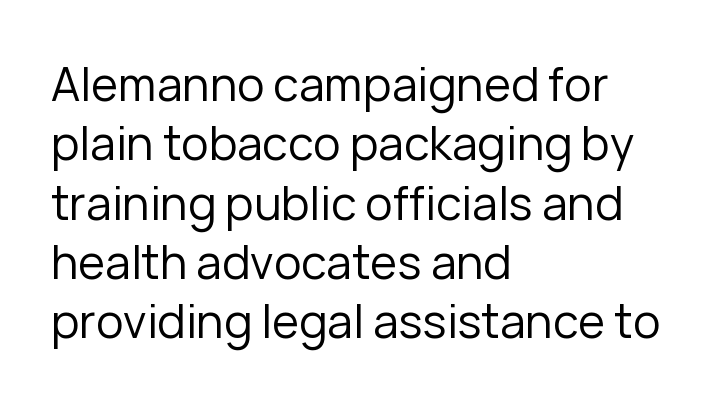
The image shows 46 px regular-weight sans-serif type, upright; set left-aligned, normal line spacing (1.29x), normal letter spacing, not underlined; low stroke contrast and a medium x-height.
